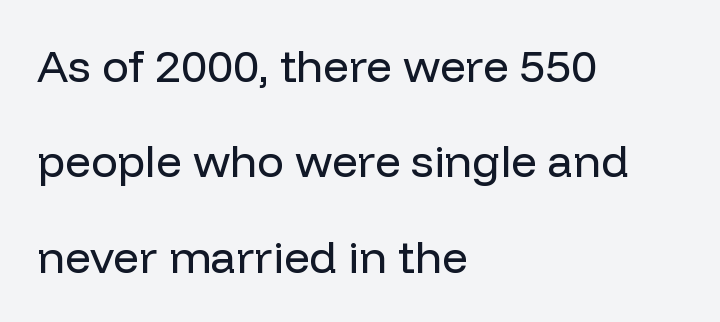
This sample has the flowing, uneven cadence of proportional lettering. A light-to-regular cut is what we see here. Quick note: underline off. A typesetter would call this zero additional tracking.
